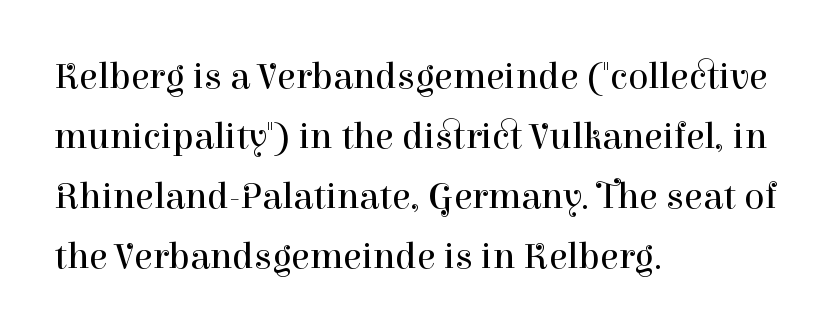
The letters stand straight up with perfectly vertical stems. You could not count columns in this text — the font is proportionally spaced. Classification — serif. Reading down the column, the eye jumps a familiar distance to each next line.
